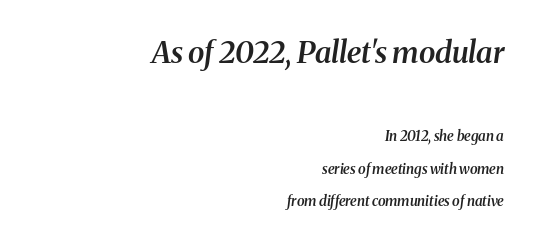
The image shows 30 px semibold serif type, italic (leaning right); set right-aligned, loose line spacing (2.33x), normal letter spacing, not underlined; the first (top) block is 2.14x larger; medium stroke contrast and a medium x-height.
